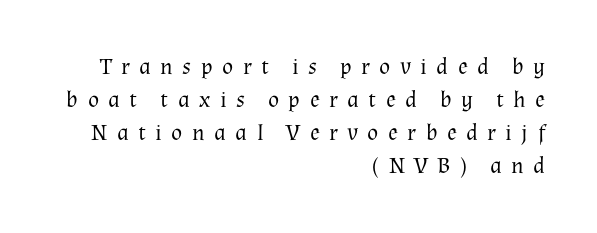
Glyph-to-glyph distance is far greater than everyday printed text. The strokes carry an ordinary text weight at most. The area under the type is left untouched. The rendering anchors every line to the right-hand side. The axis of the letterforms is exactly vertical.
